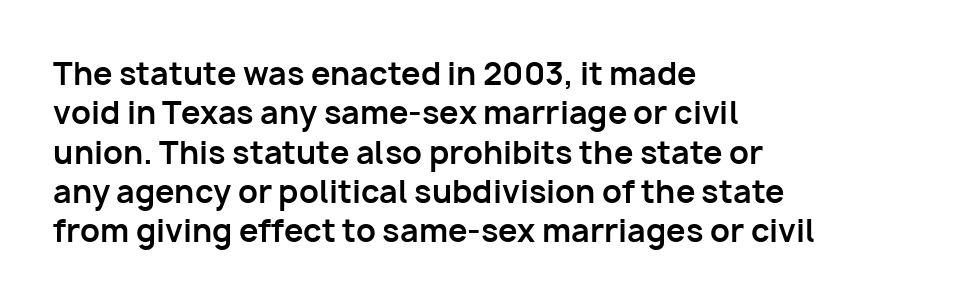
{"serif": "no", "italic": "no", "bold": "yes", "weight": "bold", "width": "normal", "stroke_contrast": "low", "x_height": "medium", "monospaced": "no", "underline": "no", "align": "left", "line_spacing": "normal", "line_spacing_ratio": 1.27, "letter_spacing": "normal", "letter_spacing_em": 0.0, "glyph_px": 31}
